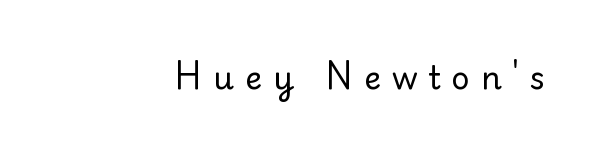
Q: Is the text bold? A: No.
Q: Is the text italic (slanted)? A: No, it is upright.
Q: Is the typeface a serif or a sans-serif typeface? A: Sans-serif.
Q: Is the text underlined? A: No.
Q: How is the paragraph aligned? A: Right-aligned.
Q: Is the spacing between letters normal or unusually wide? A: Unusually wide.
Q: Width (condensed, normal, or wide)? A: Normal.
Q: Stroke contrast? A: Low.
Q: x-height? A: Small.
Q: Monospaced? A: No.
